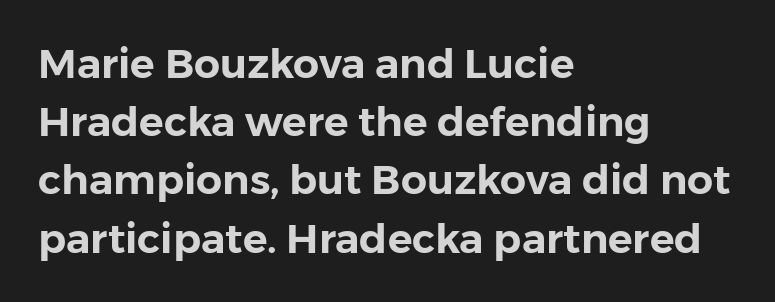
Proportional: the letters do not fall into vertical columns. The type is set solid horizontally, with unmodified tracking. You can tell from the bare stems that sans-serif type was used. A classic flush-left, rag-right setting is used for this passage.
